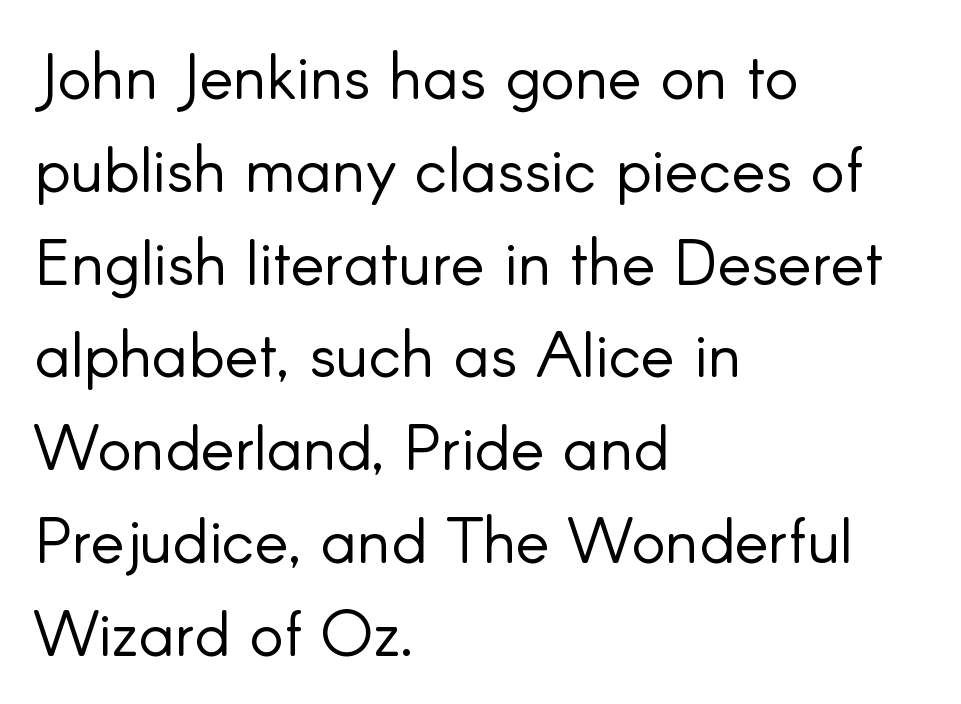
Q: Is the text bold? A: No.
Q: Is the text italic (slanted)? A: No, it is upright.
Q: Is the typeface a serif or a sans-serif typeface? A: Sans-serif.
Q: Is the text underlined? A: No.
Q: How is the paragraph aligned? A: Left-aligned.
Q: Is the spacing between letters normal or unusually wide? A: Normal.
Q: Is the spacing between lines tight, normal or loose? A: Normal.
Q: Width (condensed, normal, or wide)? A: Normal.
Q: Stroke contrast? A: Low.
Q: x-height? A: Small.
Q: Monospaced? A: No.
